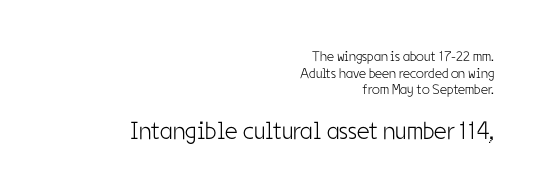
Q: Is the text bold? A: No.
Q: Is the text italic (slanted)? A: No, it is upright.
Q: Is the text underlined? A: No.
Q: How is the paragraph aligned? A: Right-aligned.
Q: Is the spacing between letters normal or unusually wide? A: Normal.
Q: Which block of text is set in a larger size, the first (top) or the second (bottom)? A: The second (bottom) one.
